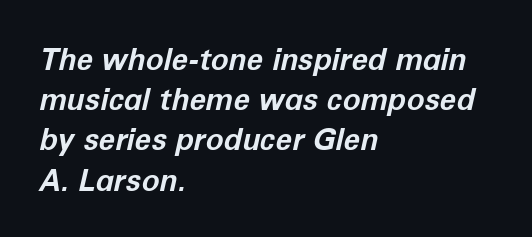
Q: Is the text bold? A: Yes.
Q: Is the text italic (slanted)? A: Yes, it leans right by about 12 degrees.
Q: Is the text underlined? A: No.
Q: How is the paragraph aligned? A: Left-aligned.
Q: Is the spacing between letters normal or unusually wide? A: Normal.
Q: Is the spacing between lines tight, normal or loose? A: Normal.
Q: Width (condensed, normal, or wide)? A: Normal.
Q: Stroke contrast? A: Low.
Q: x-height? A: Medium.
Q: Monospaced? A: No.
